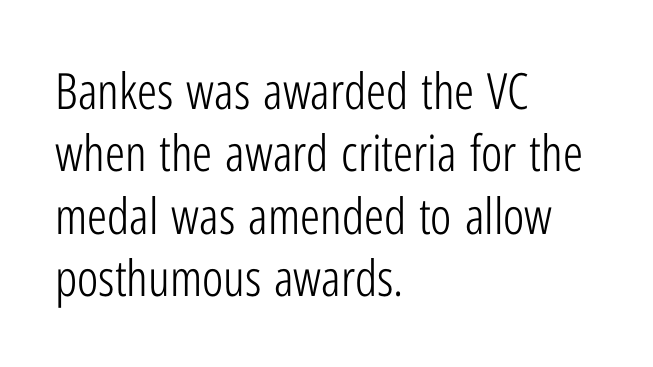
{"serif": "no", "italic": "no", "bold": "no", "weight": "light", "width": "condensed", "stroke_contrast": "low", "x_height": "medium", "monospaced": "no", "underline": "no", "align": "left", "line_spacing": "normal", "line_spacing_ratio": 1.25, "letter_spacing": "normal", "letter_spacing_em": 0.0, "glyph_px": 50}
